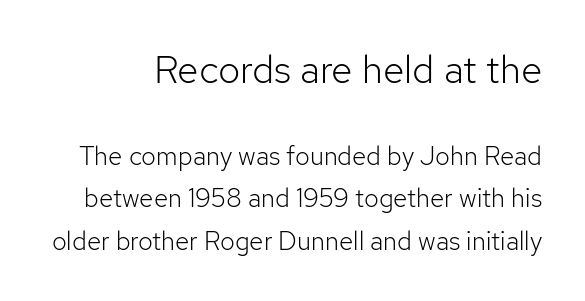
The image shows 39 px light sans-serif type, upright; set normal line spacing (1.63x), normal letter spacing, not underlined; the first (top) block is 1.5x larger; low stroke contrast and a medium x-height.
